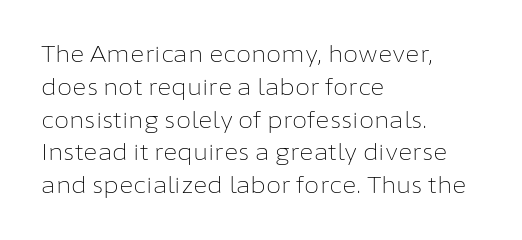
Q: Is the text bold? A: No.
Q: Is the text italic (slanted)? A: No, it is upright.
Q: Is the text underlined? A: No.
Q: How is the paragraph aligned? A: Left-aligned.
Q: Is the spacing between letters normal or unusually wide? A: Normal.
Q: Is the spacing between lines tight, normal or loose? A: Normal.
